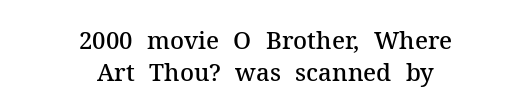
The image shows 24 px text type, upright; set centered, normal line spacing (1.32x), normal letter spacing, not underlined.
